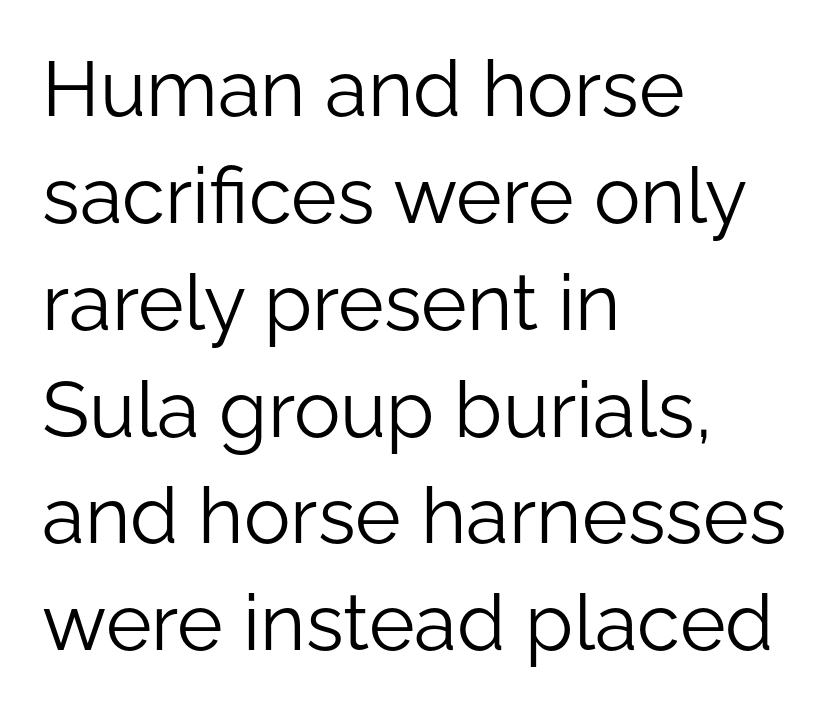
The image shows 78 px light sans-serif type, upright; set left-aligned, normal line spacing (1.37x), normal letter spacing, not underlined; low stroke contrast and a medium x-height.
